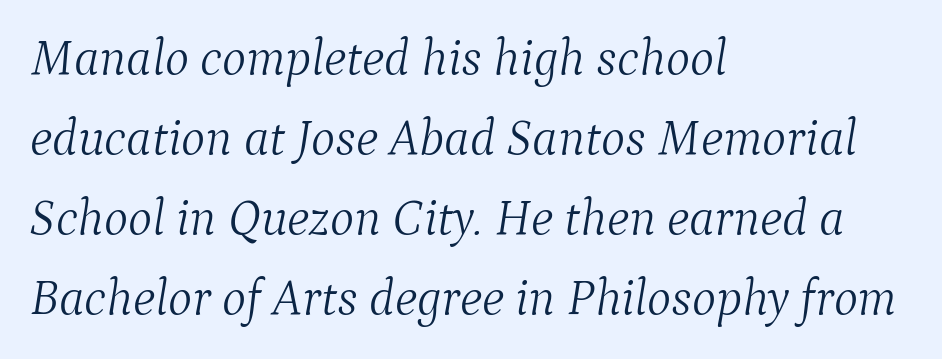
Look at the bottom of the vertical strokes: they flare into serifs here. You could not count columns in this text — the font is proportionally spaced. The strokes are not fattened; the text isn't bold. Observe the ordinary spacing: letters are neighbours, not strangers. The ragged edge is on the right, which tells us the setting is flush left. The leading is moderate, giving the passage an even texture.
